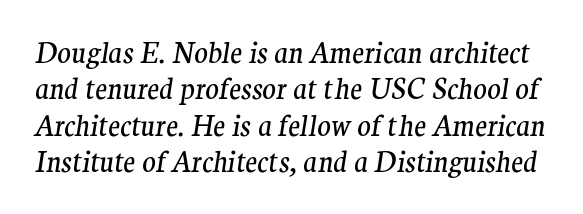
The image shows 28 px regular-weight serif type, italic (leaning right); set normal line spacing (1.3x), normal letter spacing, not underlined; medium stroke contrast and a medium x-height.
